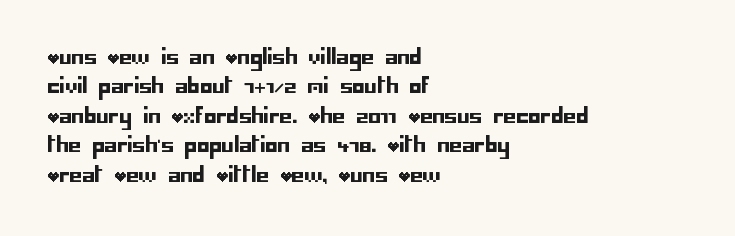
Notice how the passage keeps a crisp vertical edge on the left only. The space directly below the letters is spotless. The designer left line spacing at the default. Honestly, the letter spacing is just normal — you wouldn't notice it. Posture: vertical.
